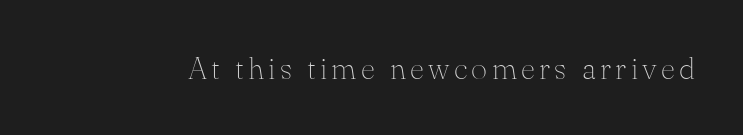
Q: Is the text bold? A: No.
Q: Is the text italic (slanted)? A: No, it is upright.
Q: Is the typeface a serif or a sans-serif typeface? A: Serif.
Q: Is the text underlined? A: No.
Q: Width (condensed, normal, or wide)? A: Normal.
Q: Stroke contrast? A: Medium.
Q: x-height? A: Small.
Q: Monospaced? A: No.
